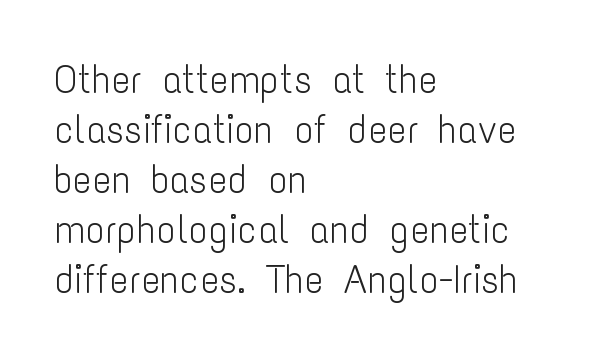
The image shows 40 px light, condensed sans-serif type, upright; set left-aligned, normal line spacing (1.25x), normal letter spacing, not underlined; low stroke contrast and a medium x-height.
